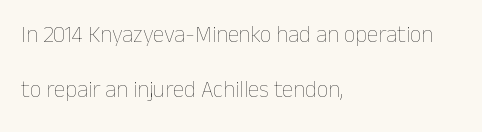
Descenders are the only things crossing below the line. Vertical stems look standard width or narrower in stroke. The lines in this sample share a left origin and differ only in where they stop. Posture: straight, roman, zero tilt. Whoever set this chose breathing room over compactness in the vertical rhythm.
